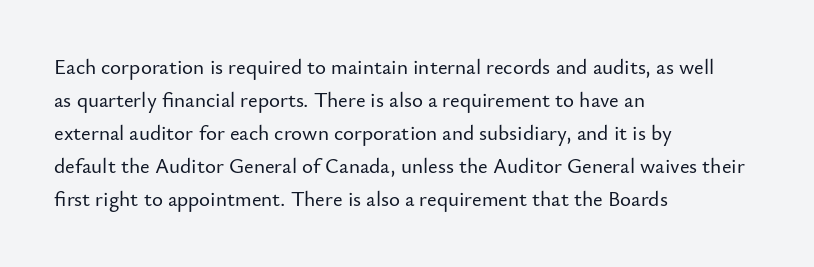
{"italic": "no", "underline": "no", "align": "left", "line_spacing": "normal", "line_spacing_ratio": 1.57, "letter_spacing": "normal", "letter_spacing_em": 0.0, "glyph_px": 21}
